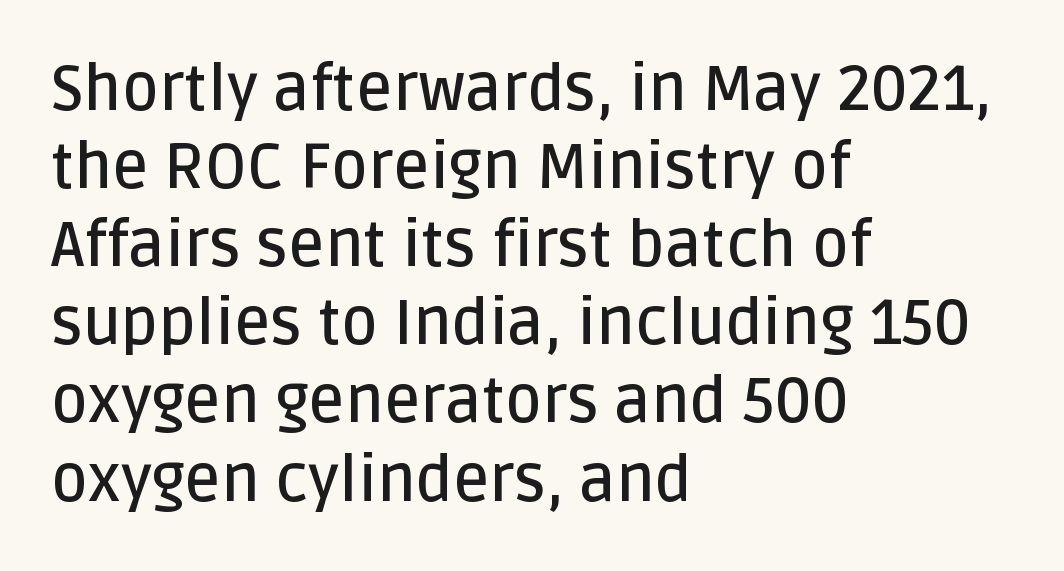
The image shows 63 px semibold sans-serif type, upright; set left-aligned, line spacing 1.24x, normal letter spacing, not underlined; low stroke contrast and a large x-height.
